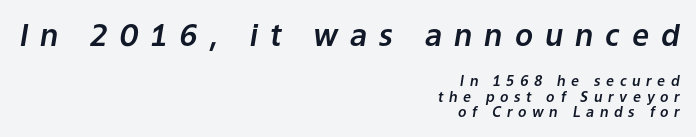
Does the leading feel generous? Not at all — it's pinched. A bare baseline throughout the passage. Does the copy run flush right? Yes — the right margin is perfectly even. The initial chunk of copy outweighs the following chunk in type size. Looks like regular typesetting: each glyph gets only the width it needs.
